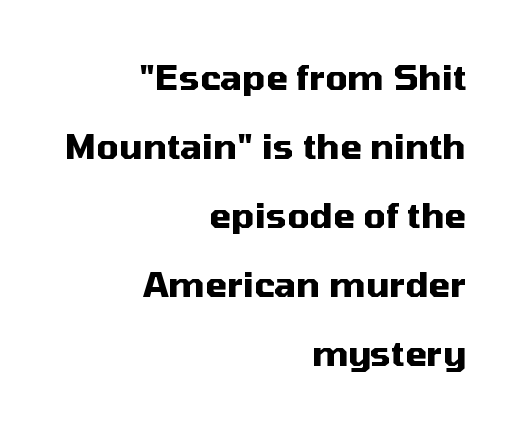
The image shows 35 px heavy sans-serif type, upright; set right-aligned, loose line spacing (1.97x), normal letter spacing, not underlined; medium stroke contrast and a medium x-height.
